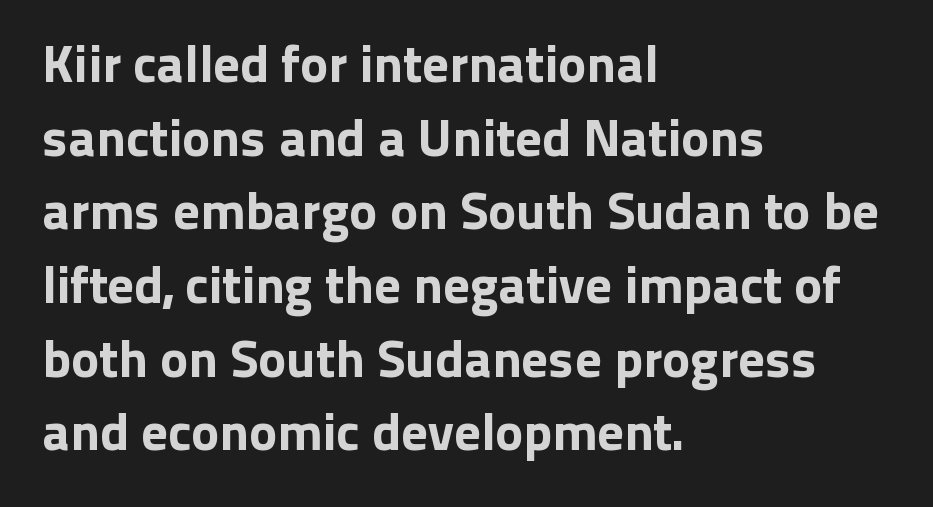
Q: Is the text italic (slanted)? A: No, it is upright.
Q: Is the typeface a serif or a sans-serif typeface? A: Sans-serif.
Q: Is the text underlined? A: No.
Q: How is the paragraph aligned? A: Left-aligned.
Q: Is the spacing between letters normal or unusually wide? A: Normal.
Q: Is the spacing between lines tight, normal or loose? A: Normal.
Q: Width (condensed, normal, or wide)? A: Normal.
Q: Stroke contrast? A: Low.
Q: x-height? A: Medium.
Q: Monospaced? A: No.
